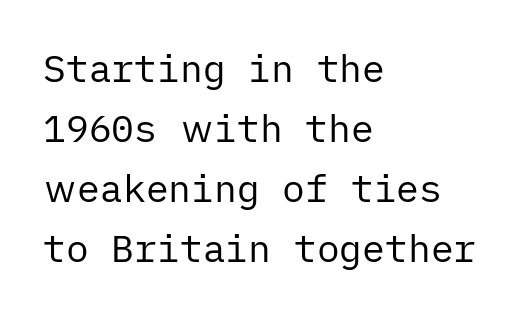
Q: Is the text bold? A: No.
Q: Is the text italic (slanted)? A: No, it is upright.
Q: Is the typeface a serif or a sans-serif typeface? A: Sans-serif.
Q: Is the text underlined? A: No.
Q: How is the paragraph aligned? A: Left-aligned.
Q: Is the spacing between letters normal or unusually wide? A: Normal.
Q: Is the spacing between lines tight, normal or loose? A: Normal.
Q: Width (condensed, normal, or wide)? A: Normal.
Q: Stroke contrast? A: Low.
Q: x-height? A: Medium.
